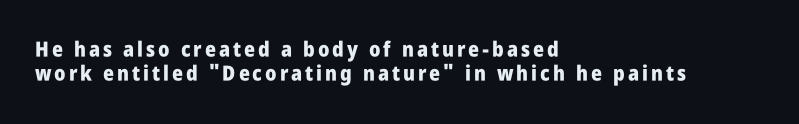
Q: Is the text bold? A: Yes.
Q: Is the text italic (slanted)? A: No, it is upright.
Q: Is the text underlined? A: No.
Q: How is the paragraph aligned? A: Left-aligned.
Q: Is the spacing between lines tight, normal or loose? A: Tight.
